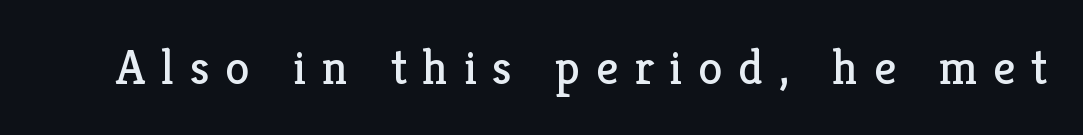
The image shows 49 px regular-weight serif type, upright; set unusually wide letter spacing (+0.32 em), not underlined; low stroke contrast and a medium x-height.
